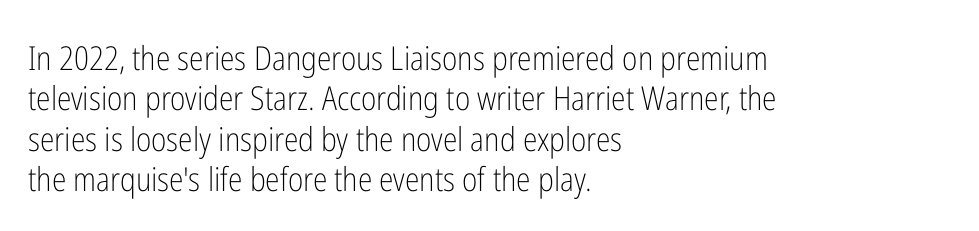
Q: Is the text bold? A: No.
Q: Is the text italic (slanted)? A: No, it is upright.
Q: Is the typeface a serif or a sans-serif typeface? A: Sans-serif.
Q: Is the text underlined? A: No.
Q: How is the paragraph aligned? A: Left-aligned.
Q: Is the spacing between letters normal or unusually wide? A: Normal.
Q: Width (condensed, normal, or wide)? A: Condensed.
Q: Stroke contrast? A: Low.
Q: x-height? A: Medium.
Q: Monospaced? A: No.
